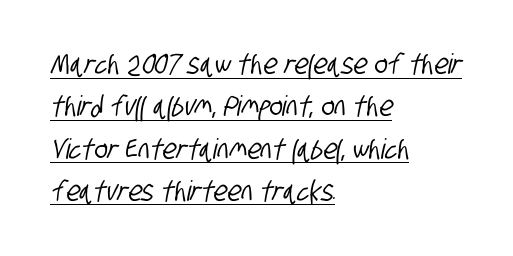
The image shows 28 px condensed sans-serif type; set left-aligned, normal line spacing (1.51x), normal letter spacing, underlined; low stroke contrast and a large x-height.
